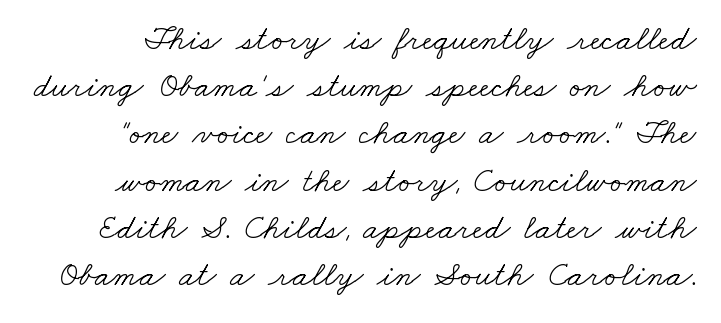
The image shows 35 px light, wide serif type; set normal line spacing (1.35x), normal letter spacing, not underlined; low stroke contrast and a small x-height.
